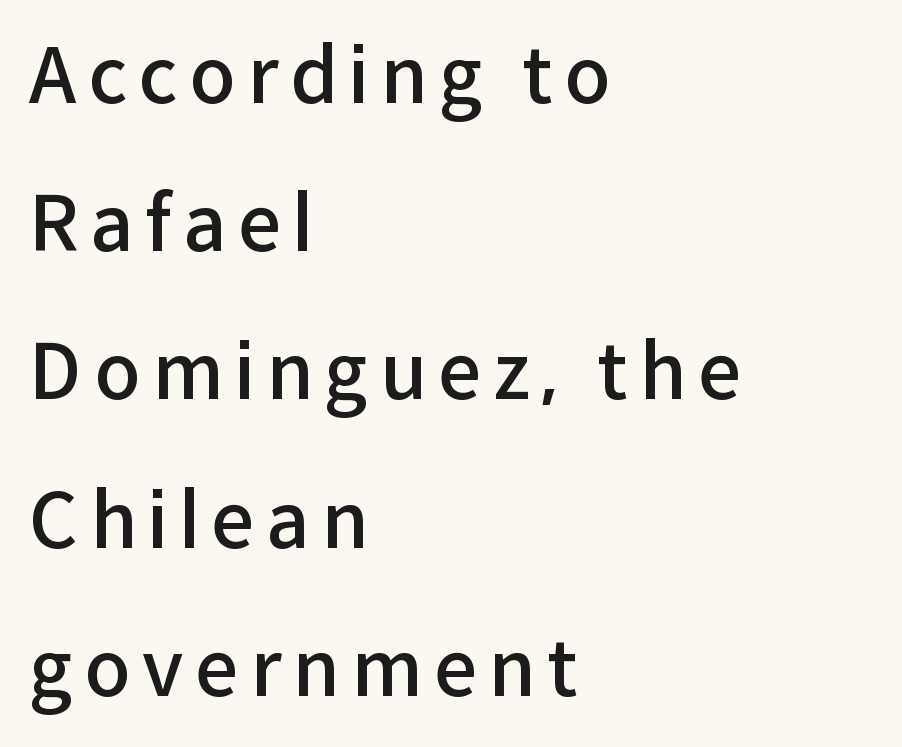
{"serif": "no", "italic": "no", "bold": "semi", "weight": "semibold", "width": "normal", "stroke_contrast": "low", "x_height": "medium", "monospaced": "no", "underline": "no", "align": "left", "line_spacing": "loose", "line_spacing_ratio": 1.95, "glyph_px": 76}
